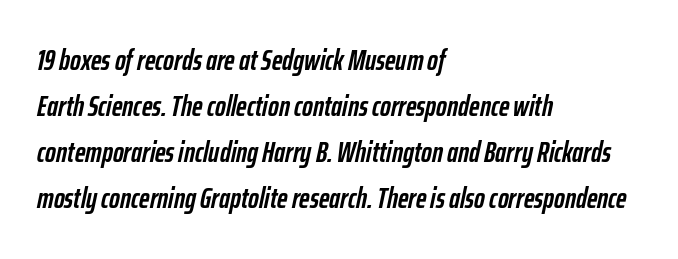
Q: Is the text bold? A: Yes.
Q: Is the text italic (slanted)? A: Yes, it leans right by about 12 degrees.
Q: Is the text underlined? A: No.
Q: How is the paragraph aligned? A: Left-aligned.
Q: Is the spacing between letters normal or unusually wide? A: Normal.
Q: Is the spacing between lines tight, normal or loose? A: Normal.
Q: Width (condensed, normal, or wide)? A: Condensed.
Q: Stroke contrast? A: Low.
Q: x-height? A: Medium.
Q: Monospaced? A: No.
